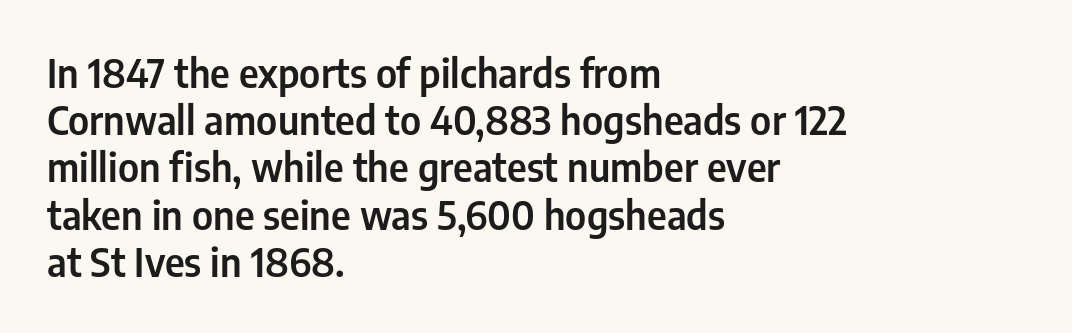
The specimen omits any rule beneath the text block's lines. Examine the stroke ends and you'll find no serifs. Line starts are locked; line ends wander. This is the regular roman posture of the typeface.
